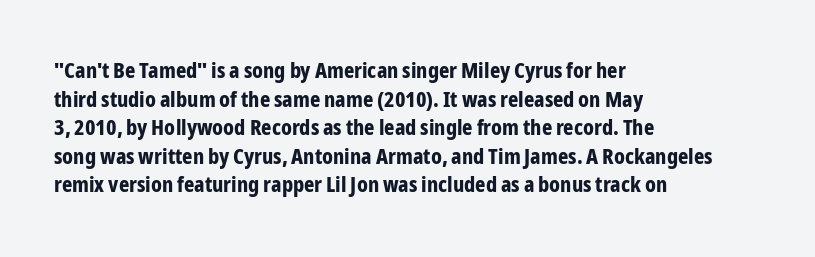
Q: Is the text bold? A: Yes.
Q: Is the text italic (slanted)? A: No, it is upright.
Q: Is the text underlined? A: No.
Q: How is the paragraph aligned? A: Left-aligned.
Q: Is the spacing between letters normal or unusually wide? A: Normal.
Q: Is the spacing between lines tight, normal or loose? A: Normal.
